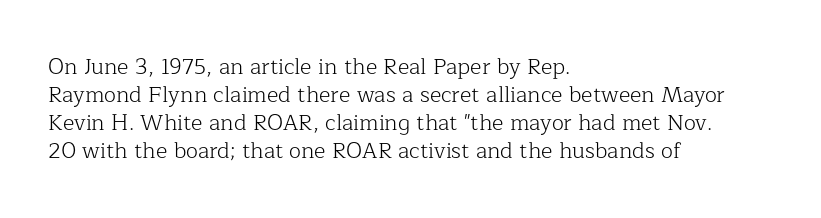
{"italic": "no", "bold": "no", "underline": "no", "align": "left", "line_spacing": "normal", "line_spacing_ratio": 1.28, "letter_spacing": "normal", "letter_spacing_em": 0.0, "glyph_px": 22}
